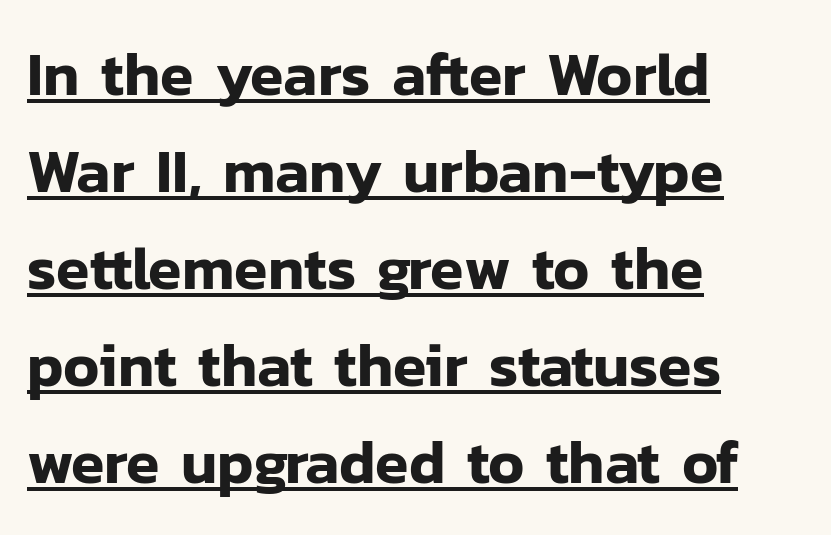
The image shows 61 px sans-serif type, upright; set left-aligned, normal line spacing (1.59x), normal letter spacing, underlined; low stroke contrast and a medium x-height.
